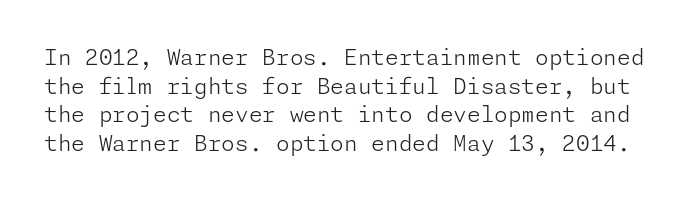
This rendering leaves character spacing at its baseline value. The axis of the letterforms is exactly vertical. Each stroke keeps to a modest, everyday thickness or less. Regular leading. Only glyphs here, with clear space below each row.
